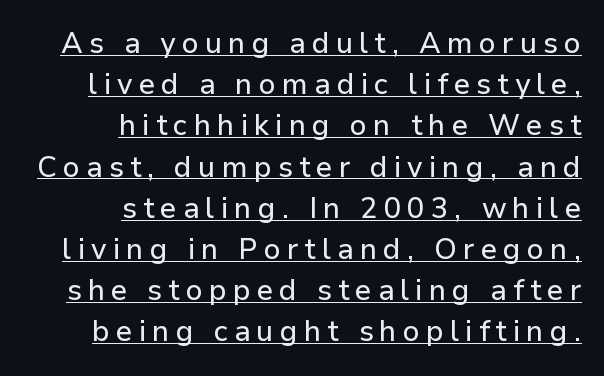
Q: Is the text italic (slanted)? A: No, it is upright.
Q: Is the typeface a serif or a sans-serif typeface? A: Sans-serif.
Q: Is the text underlined? A: Yes.
Q: How is the paragraph aligned? A: Right-aligned.
Q: Is the spacing between letters normal or unusually wide? A: Unusually wide.
Q: Is the spacing between lines tight, normal or loose? A: Normal.
Q: Width (condensed, normal, or wide)? A: Normal.
Q: Stroke contrast? A: Low.
Q: x-height? A: Medium.
Q: Monospaced? A: No.
